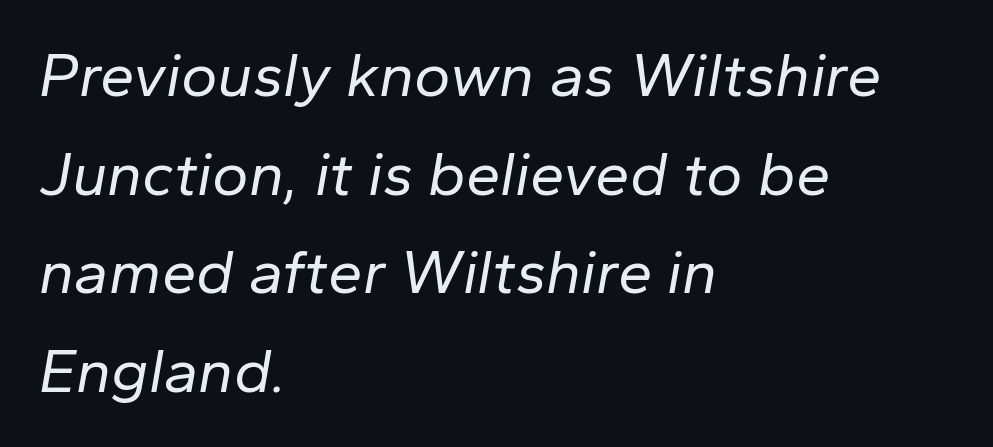
The image shows 62 px regular-weight type, italic (leaning right); set left-aligned, normal line spacing (1.59x), normal letter spacing, not underlined; low stroke contrast and a medium x-height.
